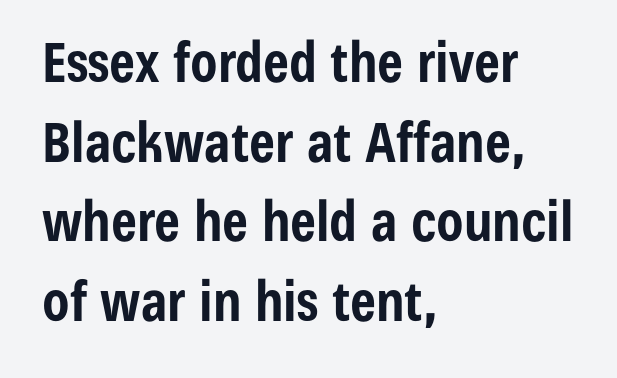
{"serif": "no", "italic": "no", "bold": "yes", "weight": "bold", "width": "condensed", "stroke_contrast": "low", "x_height": "medium", "monospaced": "no", "underline": "no", "align": "left", "line_spacing": "normal", "line_spacing_ratio": 1.45, "letter_spacing": "normal", "letter_spacing_em": 0.0, "glyph_px": 55}
